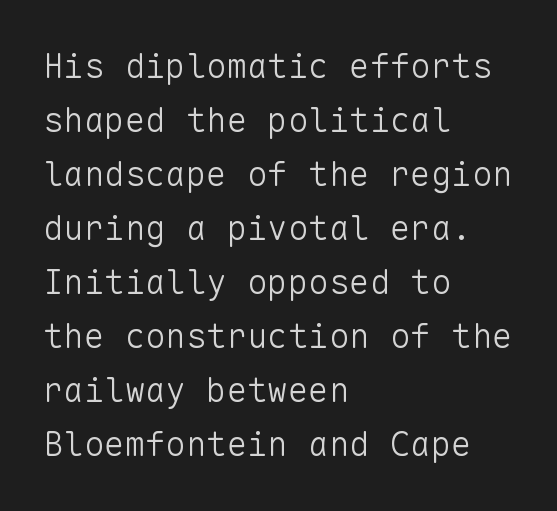
Q: Is the text bold? A: No.
Q: Is the text italic (slanted)? A: No, it is upright.
Q: Is the typeface a serif or a sans-serif typeface? A: Sans-serif.
Q: Is the text underlined? A: No.
Q: How is the paragraph aligned? A: Left-aligned.
Q: Is the spacing between letters normal or unusually wide? A: Normal.
Q: Is the spacing between lines tight, normal or loose? A: Normal.
Q: Width (condensed, normal, or wide)? A: Normal.
Q: Stroke contrast? A: Low.
Q: x-height? A: Medium.
Q: Monospaced? A: Yes.
